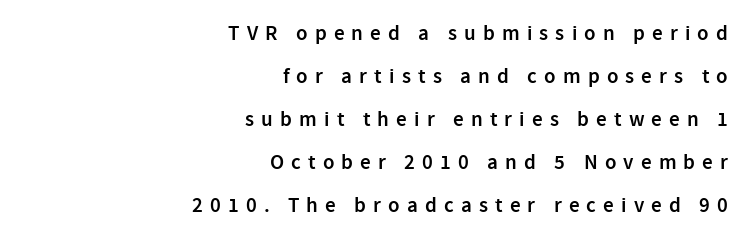
{"italic": "no", "bold": "semi", "underline": "no", "align": "right", "line_spacing": "loose", "line_spacing_ratio": 2.05, "letter_spacing": "wide", "letter_spacing_em": 0.34, "glyph_px": 21}
